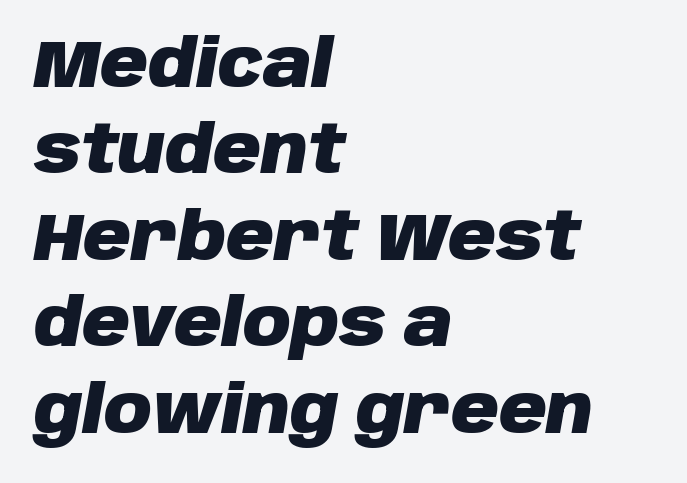
Q: Is the text bold? A: Yes.
Q: Is the text italic (slanted)? A: Yes, it leans right by about 10 degrees.
Q: Is the text underlined? A: No.
Q: How is the paragraph aligned? A: Left-aligned.
Q: Is the spacing between letters normal or unusually wide? A: Normal.
Q: Is the spacing between lines tight, normal or loose? A: Normal.
Q: Width (condensed, normal, or wide)? A: Normal.
Q: Stroke contrast? A: Low.
Q: x-height? A: Large.
Q: Monospaced? A: No.
